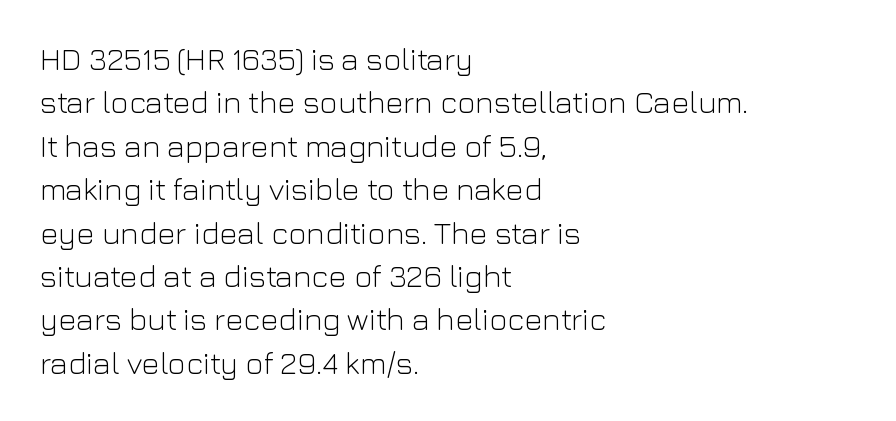
Compared with a centered layout, this one pins lines to the left instead. On a weight scale, this lands at 450 or below. The letters stand upright; this is a roman face. The string is rendered with underlining switched off.
